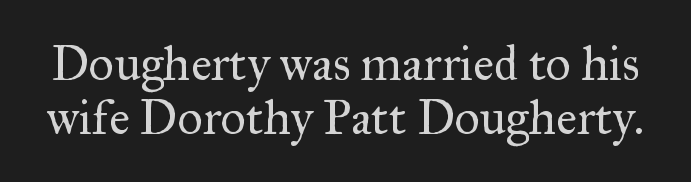
{"serif": "yes", "italic": "no", "bold": "no", "weight": "regular", "width": "normal", "stroke_contrast": "medium", "x_height": "small", "monospaced": "no", "underline": "no", "line_spacing": "tight", "line_spacing_ratio": 1.11, "letter_spacing": "normal", "letter_spacing_em": 0.0, "glyph_px": 49}
